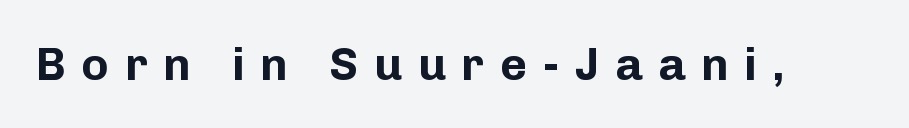
Letters rest on an invisible, unmarked baseline. Unlike italic type, these characters show no tilt at all. Think of a printed novel: that variable character pitch is what you see here. The rendering inserts visible extra space after every character.
